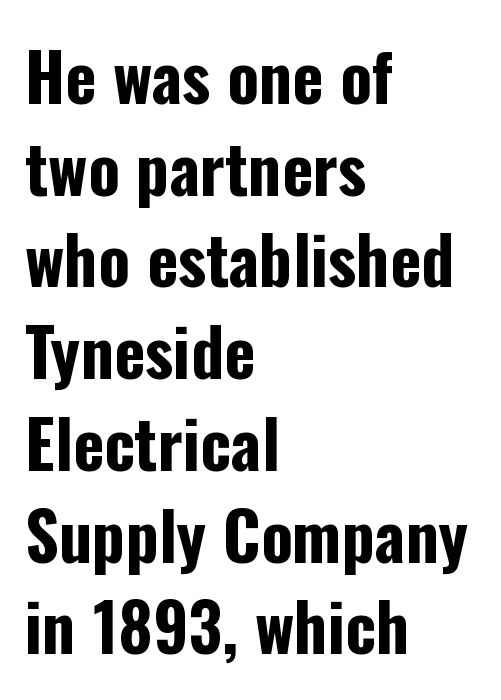
Descenders hang freely into open space. A typesetter would call this proportional, since set widths differ per character. Weight: bold. A sans-serif font was chosen for this passage. No italicization has been applied; the sample stays upright. Caption: standard tracking, unaltered.
